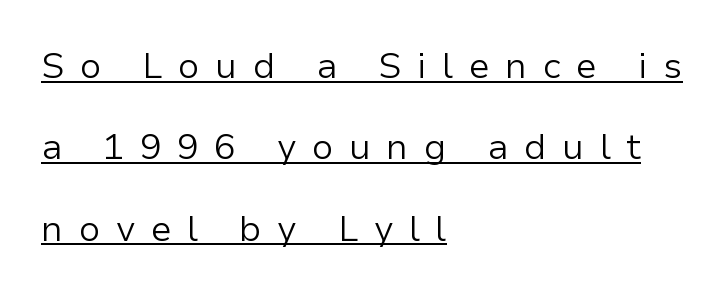
Q: Is the text bold? A: No.
Q: Is the text italic (slanted)? A: No, it is upright.
Q: Is the typeface a serif or a sans-serif typeface? A: Sans-serif.
Q: Is the text underlined? A: Yes.
Q: How is the paragraph aligned? A: Left-aligned.
Q: Is the spacing between letters normal or unusually wide? A: Unusually wide.
Q: Is the spacing between lines tight, normal or loose? A: Loose.
Q: Width (condensed, normal, or wide)? A: Normal.
Q: Stroke contrast? A: Low.
Q: x-height? A: Medium.
Q: Monospaced? A: No.
